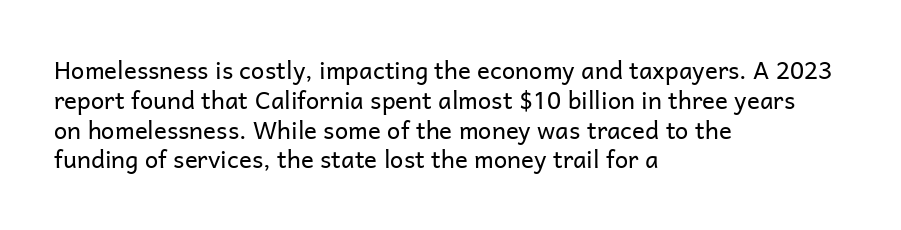
If you drew a line through each stem, it would be perfectly vertical. Tracking value appears to be zero — textbook default spacing. The rag falls on the right side of this text block. The face looks like a standard text weight, possibly lighter. The string is rendered with underlining switched off.
